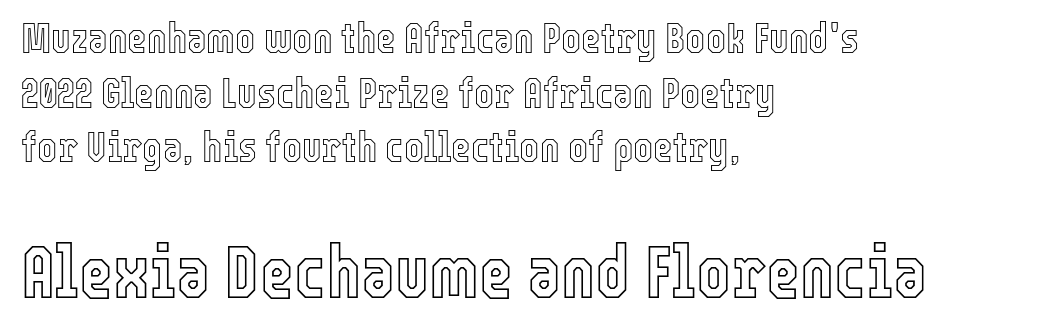
The image shows 73 px condensed type, upright; set left-aligned, normal line spacing (1.3x), normal letter spacing, not underlined; the second (bottom) block is 1.74x larger; a medium x-height.
